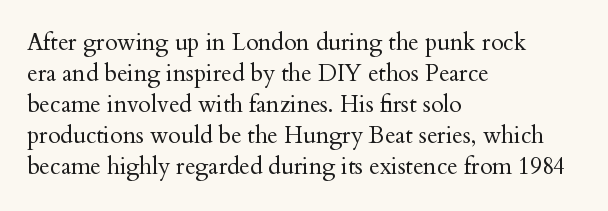
The image shows 23 px text type, upright; set left-aligned, normal line spacing (1.35x), normal letter spacing, not underlined.
